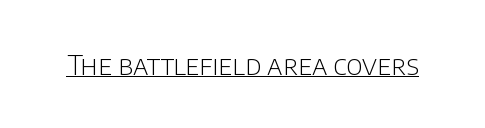
Vertical stems look standard width or narrower in stroke. This sample carries an underscore along the baseline area. Notice how the stems are strictly vertical — no italics here. Spacing between characters is what you'd get straight out of the box.
